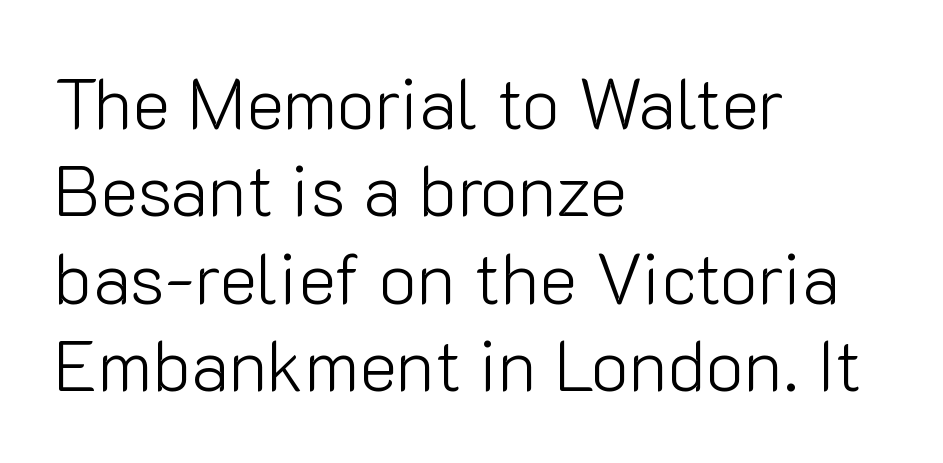
{"serif": "no", "italic": "no", "bold": "no", "weight": "light", "width": "normal", "stroke_contrast": "low", "x_height": "medium", "monospaced": "no", "underline": "no", "align": "left", "line_spacing_ratio": 1.23, "letter_spacing": "normal", "letter_spacing_em": 0.0, "glyph_px": 71}
